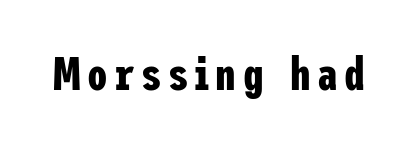
Type style note: lacks serifs. Style check: upright. How heavy is the stroke? Heavy — this is a bold. The foot of each line stays bare and open.
